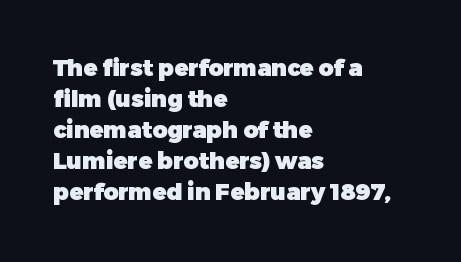
The image shows 23 px bold type, upright; set left-aligned, normal line spacing (1.35x), normal letter spacing, not underlined.
